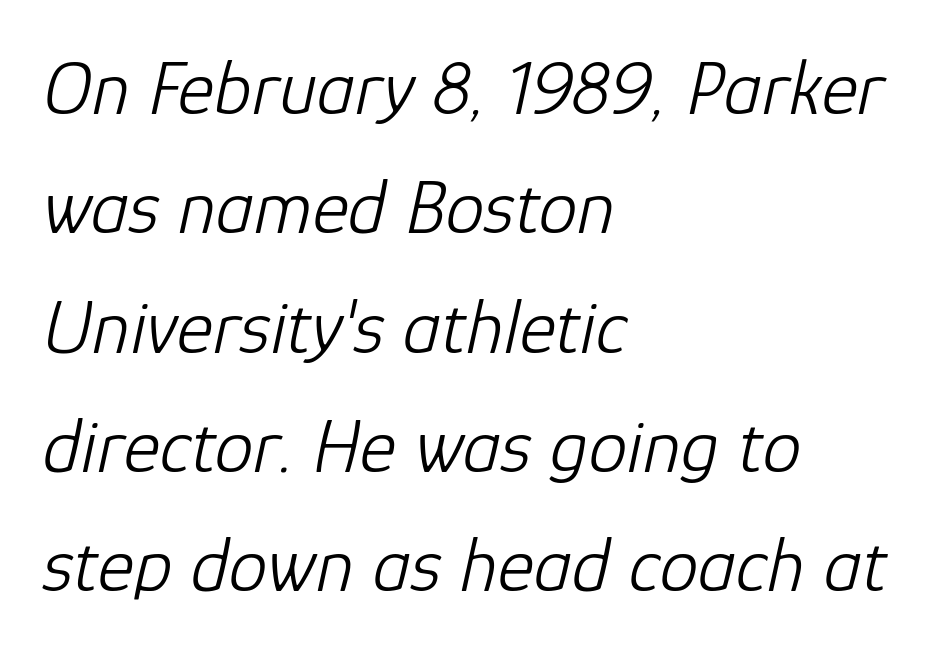
Vertical stems look standard width or narrower in stroke. Here the designer chose a conventional face with non-uniform glyph widths. One-word summary of the alignment: left. Glance below the letters and you will spot only blank space.
